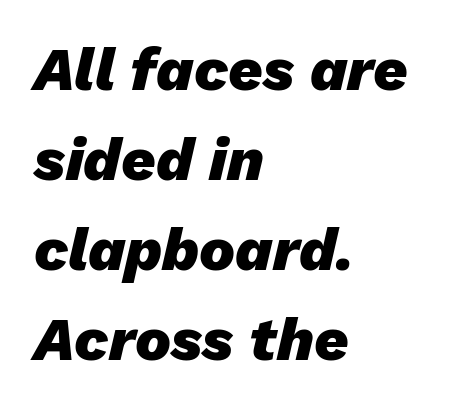
A typesetter would call this zero additional tracking. Compared with ordinary roman type, these characters are visibly tilted. Students, this is bold: see how much ink each stroke carries. The rendering uses a moderate line-height, typical for paragraphs. Visually the block forms a straight wall on the left and a jagged coastline on the right. Here the designer chose a conventional face with non-uniform glyph widths.
